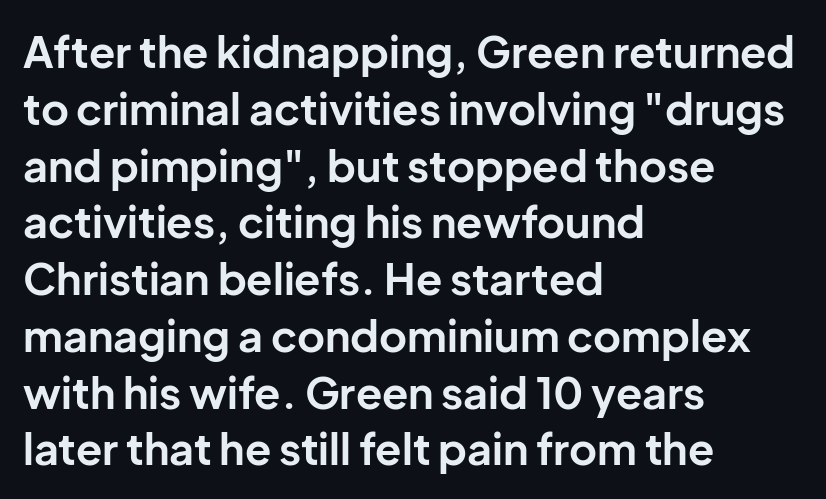
{"serif": "no", "italic": "no", "bold": "yes", "weight": "bold", "width": "normal", "stroke_contrast": "low", "x_height": "medium", "monospaced": "no", "underline": "no", "align": "left", "line_spacing": "normal", "line_spacing_ratio": 1.32, "letter_spacing": "normal", "letter_spacing_em": 0.0, "glyph_px": 43}
